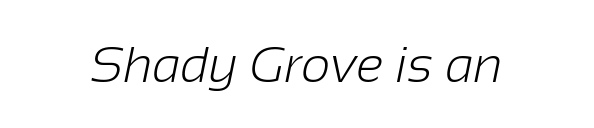
{"serif": "no", "bold": "no", "weight": "light", "width": "normal", "stroke_contrast": "low", "x_height": "medium", "monospaced": "no", "underline": "no", "letter_spacing": "normal", "letter_spacing_em": 0.0, "glyph_px": 51}
